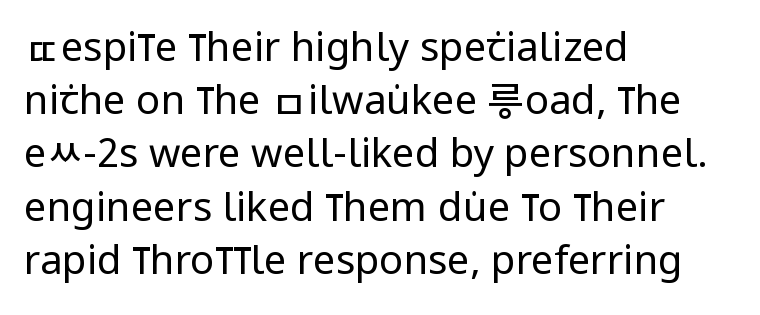
Q: Is the text bold? A: No.
Q: Is the text italic (slanted)? A: No, it is upright.
Q: Is the typeface a serif or a sans-serif typeface? A: Sans-serif.
Q: Is the text underlined? A: No.
Q: How is the paragraph aligned? A: Left-aligned.
Q: Is the spacing between letters normal or unusually wide? A: Normal.
Q: Is the spacing between lines tight, normal or loose? A: Normal.
Q: Width (condensed, normal, or wide)? A: Condensed.
Q: Stroke contrast? A: Low.
Q: x-height? A: Large.
Q: Monospaced? A: No.
